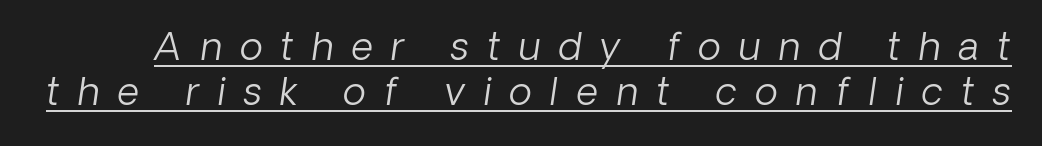
The weight would be labelled regular, book, light, or lighter still. This sample has the flowing, uneven cadence of proportional lettering. The passage shown has open, widely tracked lettering throughout. The type family on display is of the sans-serif kind. These characters rest on top of a visible drawn line.
